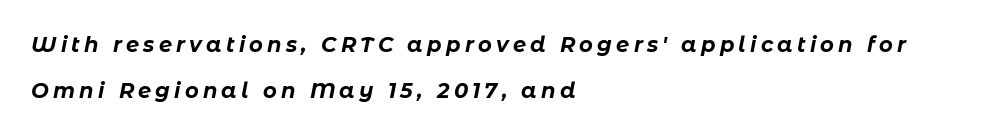
The font is running at its bold setting. Quick note: interline space is abundant. There's an unmistakable incline to the writing here. The zone under the glyphs is completely vacant. All the whitespace from short lines collects on the right. Display-style spreading of the glyphs; the letterfit is very open.
